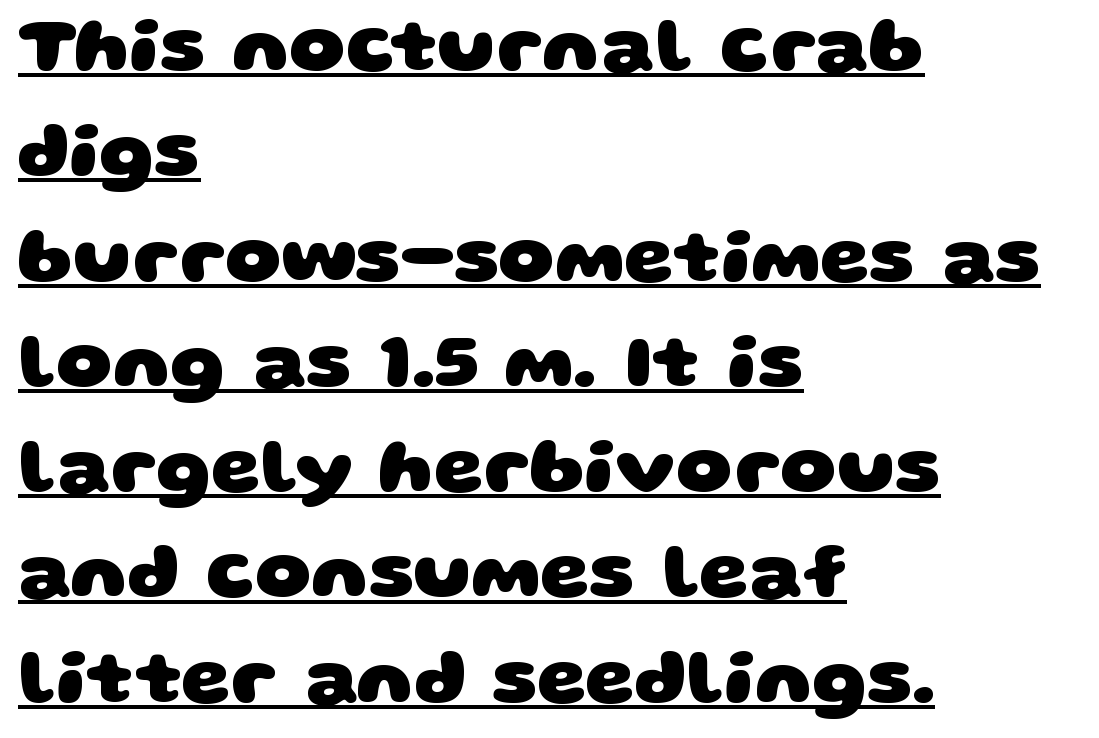
Note the varied advance widths — an 'i' is clearly narrower than an 'm'. A student would call this left alignment; a typographer would say flush left, rag right. You can tell from the bare stems that sans-serif type was used. I'd describe the lettering as bold — thick and assertive. A typesetter would call this leading conventional body-copy spacing.
